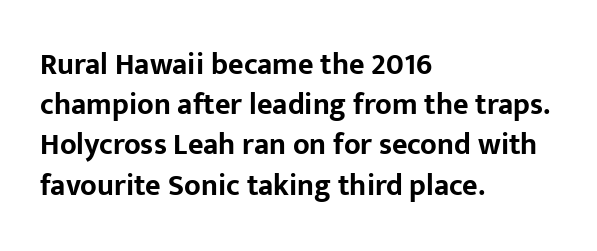
The image shows 30 px bold sans-serif type, upright; set left-aligned, normal line spacing (1.34x), normal letter spacing, not underlined; low stroke contrast and a medium x-height.
